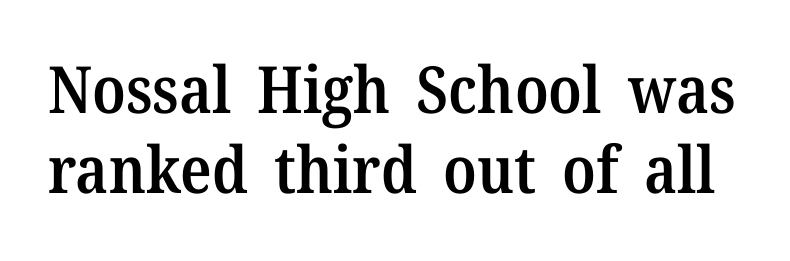
{"serif": "yes", "italic": "no", "bold": "semi", "weight": "semibold", "width": "normal", "stroke_contrast": "medium", "x_height": "medium", "monospaced": "no", "underline": "no", "line_spacing_ratio": 1.23, "letter_spacing": "normal", "letter_spacing_em": 0.0, "glyph_px": 65}
